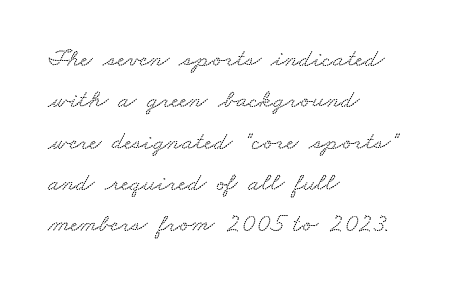
Beneath every word, the page is bare. Visually the block forms a straight wall on the left and a jagged coastline on the right. The lines sit at an ordinary, default distance from one another. A typesetter would call this zero additional tracking.
